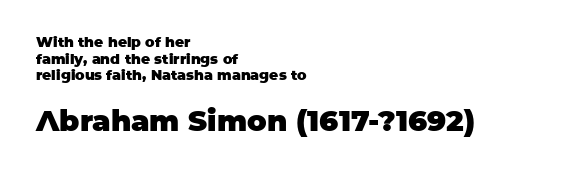
The tracking reads as untouched default to a designer's eye. Typographic density is high because the face is bold. Descenders are the only things crossing below the line. Varying glyph widths throughout — classic text-font behaviour.
